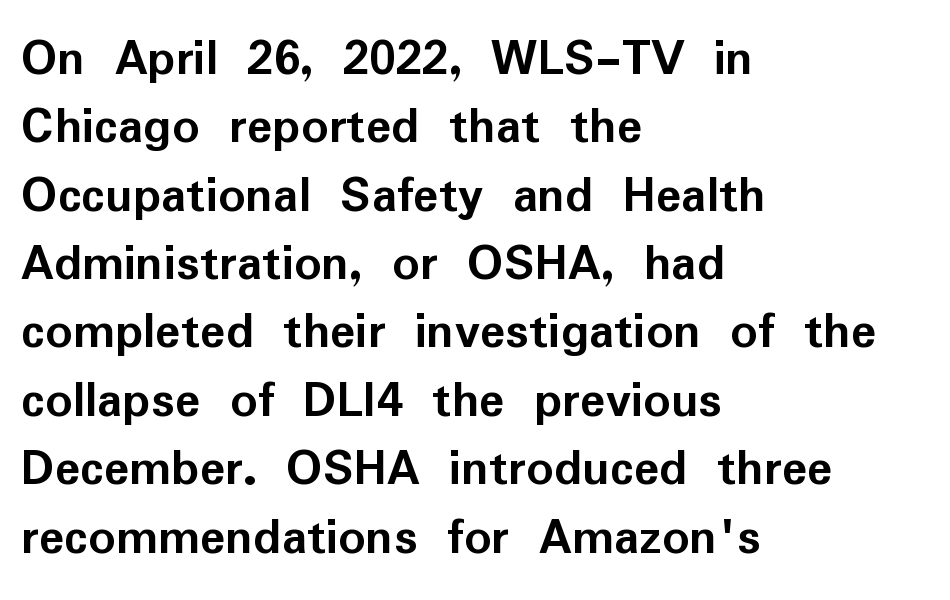
The image shows 53 px semibold sans-serif type, upright; set left-aligned, normal line spacing (1.29x), normal letter spacing, not underlined; low stroke contrast and a medium x-height.
